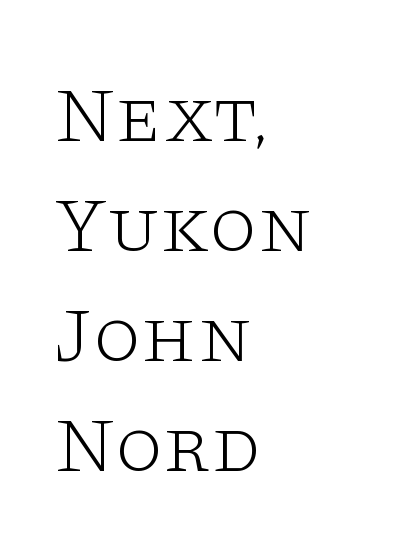
{"serif": "yes", "italic": "no", "bold": "no", "weight": "light", "width": "wide", "stroke_contrast": "low", "x_height": "large", "monospaced": "no", "underline": "no", "align": "left", "line_spacing": "normal", "line_spacing_ratio": 1.41, "letter_spacing": "normal", "letter_spacing_em": 0.0, "glyph_px": 78}
